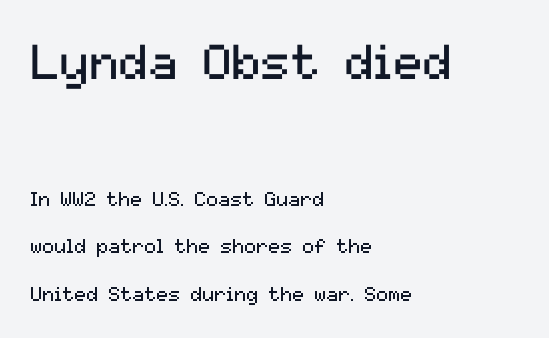
{"serif": "no", "italic": "no", "bold": "no", "weight": "regular", "width": "normal", "stroke_contrast": "medium", "x_height": "medium", "monospaced": "no", "underline": "no", "align": "left", "line_spacing": "loose", "line_spacing_ratio": 2.38, "letter_spacing": "normal", "letter_spacing_em": 0.0, "larger_block": "first", "size_ratio": 2.45, "glyph_px": 49}
